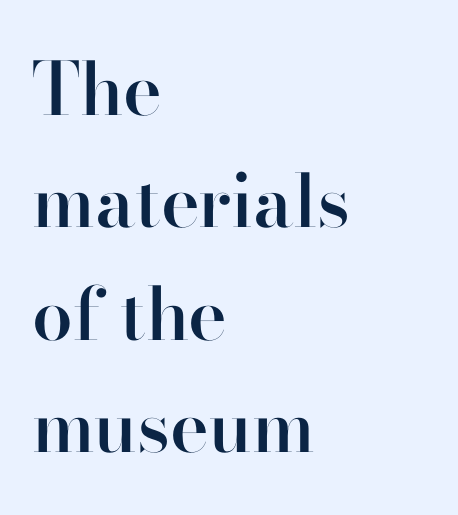
{"serif": "yes", "italic": "no", "bold": "semi", "weight": "semibold", "width": "normal", "stroke_contrast": "high", "x_height": "small", "monospaced": "no", "underline": "no", "align": "left", "line_spacing": "normal", "line_spacing_ratio": 1.54, "letter_spacing": "normal", "letter_spacing_em": 0.0, "glyph_px": 73}
